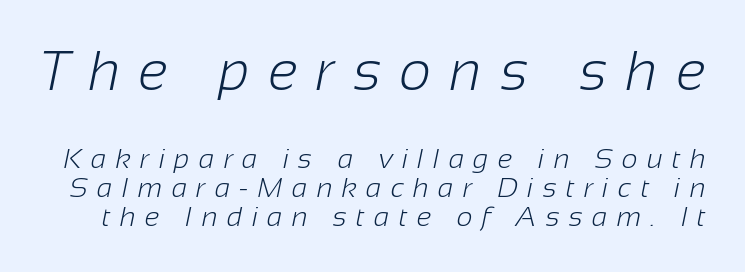
{"serif": "no", "bold": "no", "weight": "light", "width": "normal", "stroke_contrast": "low", "x_height": "medium", "monospaced": "no", "underline": "no", "line_spacing": "tight", "line_spacing_ratio": 1.04, "letter_spacing": "wide", "letter_spacing_em": 0.33, "larger_block": "first", "size_ratio": 2.0, "glyph_px": 56}
